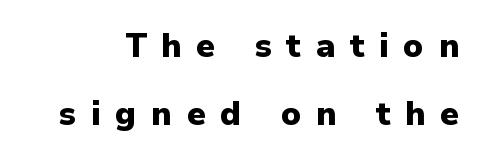
Rule under the text: the space is simply empty. Look at the bottom of the vertical strokes: they stop flat, with no serifs. These lines are rendered in a variable-pitch font. Does extra space separate the letters? Yes, quite a lot of it. Ordinary non-slanted type is in use.
